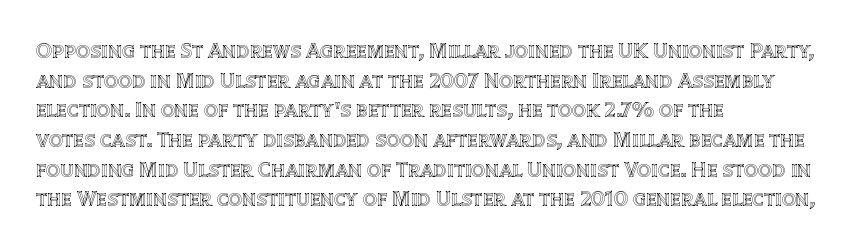
Q: Is the text italic (slanted)? A: No, it is upright.
Q: Is the text underlined? A: No.
Q: How is the paragraph aligned? A: Left-aligned.
Q: Is the spacing between letters normal or unusually wide? A: Normal.
Q: Is the spacing between lines tight, normal or loose? A: Normal.
